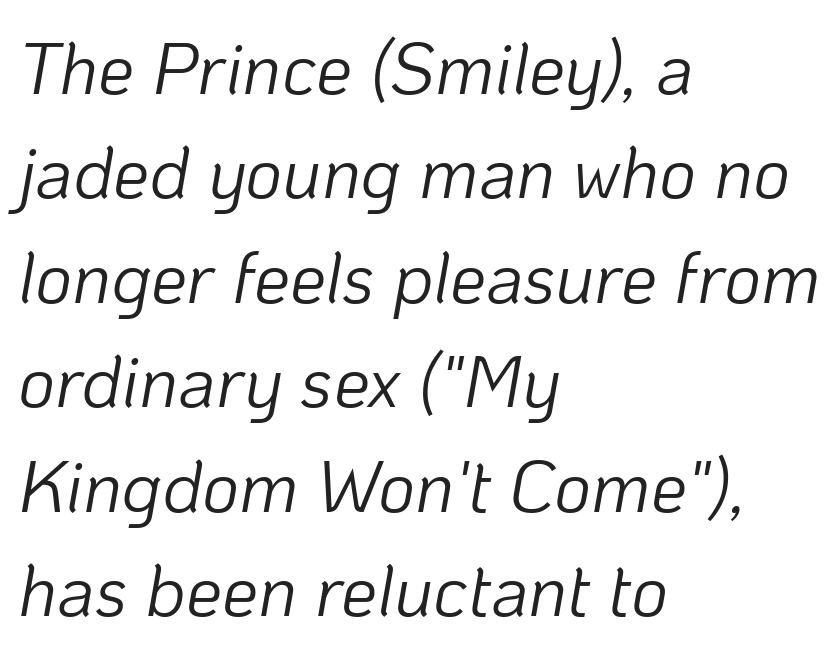
The tracking reads as untouched default to a designer's eye. Note the varied advance widths — an 'i' is clearly narrower than an 'm'. This reads as an unemphasized weight, regular at the heaviest. This sample uses an oblique cut, with every glyph tilted off the vertical. The paragraph has a hard left edge and a soft right edge. Students, observe: this is what conventionally led text looks like.
